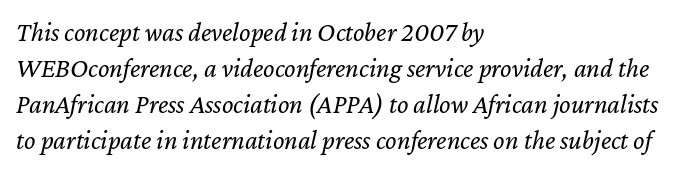
The face used here is rendered with its standard letterfit. Think standard paragraph weight, or any step lighter than that. The lines sit at an ordinary, default distance from one another. This sample is left-justified, so line endings fall wherever the words run out. The specimen omits any rule beneath the text block's lines. The letters are slanted; this is an italic face.
